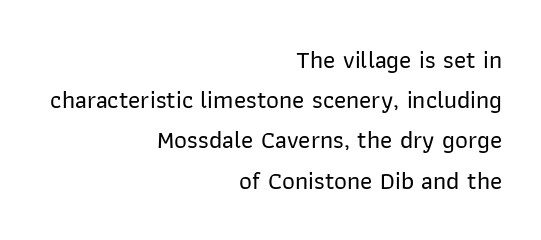
The image shows 25 px text type, upright; set right-aligned, normal line spacing (1.61x), normal letter spacing, not underlined.
